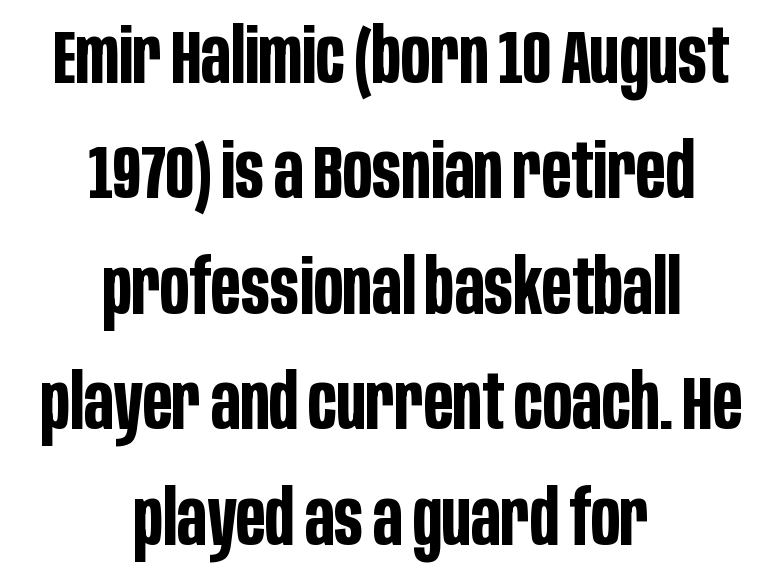
Q: Is the text bold? A: Yes.
Q: Is the text italic (slanted)? A: No, it is upright.
Q: Is the typeface a serif or a sans-serif typeface? A: Sans-serif.
Q: Is the text underlined? A: No.
Q: How is the paragraph aligned? A: Centered.
Q: Is the spacing between letters normal or unusually wide? A: Normal.
Q: Is the spacing between lines tight, normal or loose? A: Normal.
Q: Width (condensed, normal, or wide)? A: Condensed.
Q: Stroke contrast? A: Low.
Q: x-height? A: Large.
Q: Monospaced? A: No.
